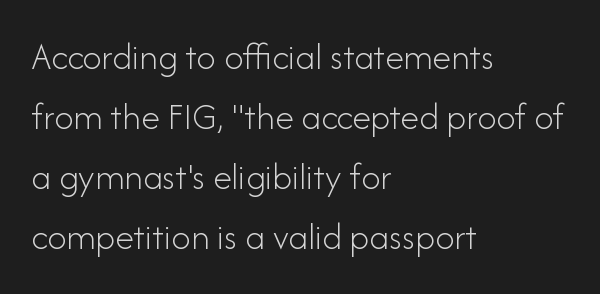
This sample has the flowing, uneven cadence of proportional lettering. Layout note: lines flush left. A quiet, ordinary-to-light weight characterises the typeface. The passage shown is not underscored anywhere. The designer went with a sans here, leaving each stem footless.
